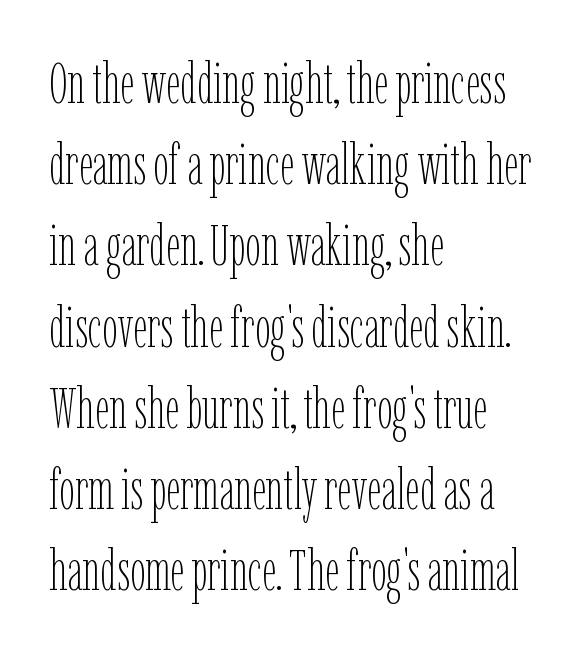
How would I describe the line gaps? Plain and ordinary. A student would call this left alignment; a typographer would say flush left, rag right. Words appear dense and cohesive because spacing is normal. Is this a fixed-width face? No — the glyphs have proportional, varying widths.
